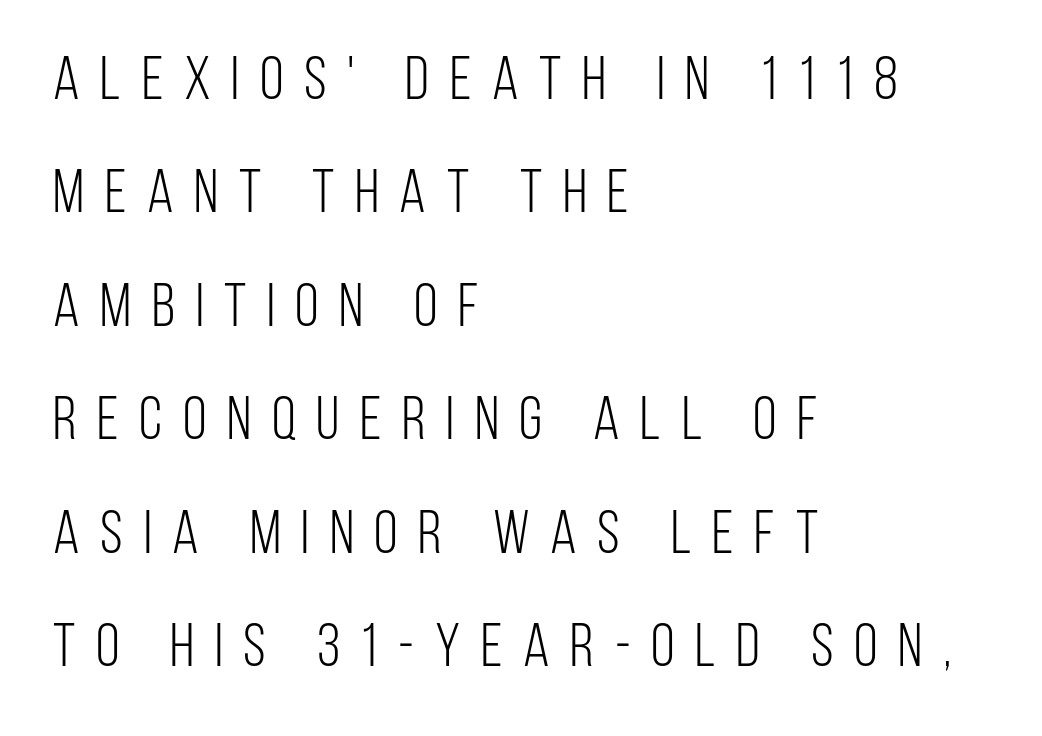
{"serif": "no", "italic": "no", "bold": "no", "weight": "light", "width": "condensed", "stroke_contrast": "low", "x_height": "large", "monospaced": "no", "underline": "no", "align": "left", "line_spacing_ratio": 1.86, "letter_spacing": "wide", "letter_spacing_em": 0.34, "glyph_px": 61}
